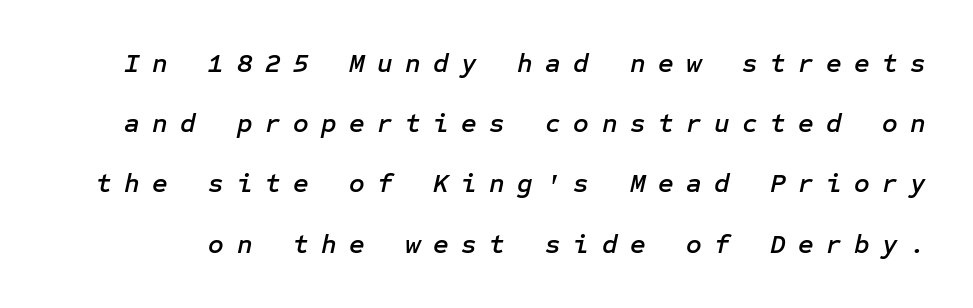
{"italic": "yes", "lean": "right", "slant_degrees": 12, "underline": "no", "line_spacing": "loose", "line_spacing_ratio": 2.23, "letter_spacing": "wide", "letter_spacing_em": 0.46, "glyph_px": 27}
